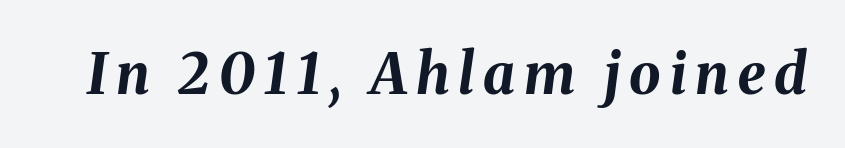
Characters are canted at an angle relative to the baseline's perpendicular. Is this a fixed-width face? No — the glyphs have proportional, varying widths. Strong, thick strokes mark this as bold type. Glance below the letters and you will spot only blank space.
